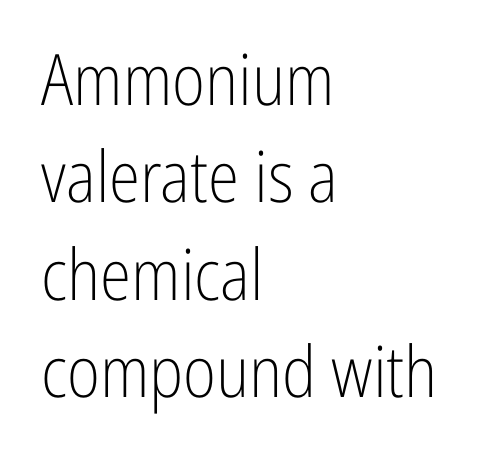
Quick note: not italic, upright. In terms of letterform style, serifs are entirely absent. The letters sit at their default tracking, neither squeezed nor spread. The leading is moderate, giving the passage an even texture. Each line starts at the same left margin while the right side varies. Do the characters align in a grid? No, the font is proportional.
